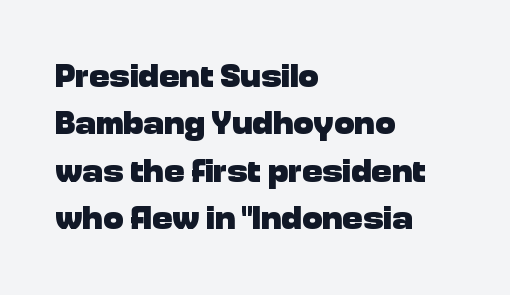
This sample uses an upright cut, with every glyph sitting square on the baseline. What stands out about the letter spacing? Nothing — it is the standard amount. These lines are set flush left with a ragged right edge. Typographically, this falls in the sans-serif category. Interline gaps are of average width in this sample. Quick note: underline off.
